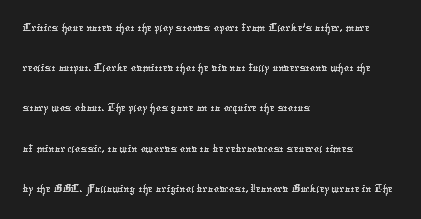
{"underline": "no", "align": "left", "line_spacing": "normal", "line_spacing_ratio": 1.49, "letter_spacing": "normal", "letter_spacing_em": 0.0, "glyph_px": 27}
